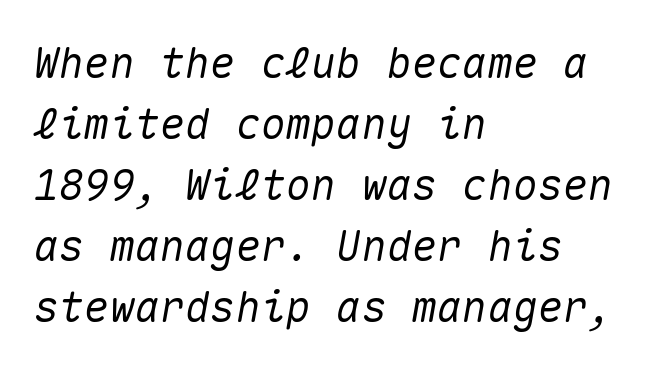
The image shows 42 px text type, italic (leaning right), monospaced; set left-aligned, normal line spacing (1.45x), normal letter spacing, not underlined; medium stroke contrast and a medium x-height.
